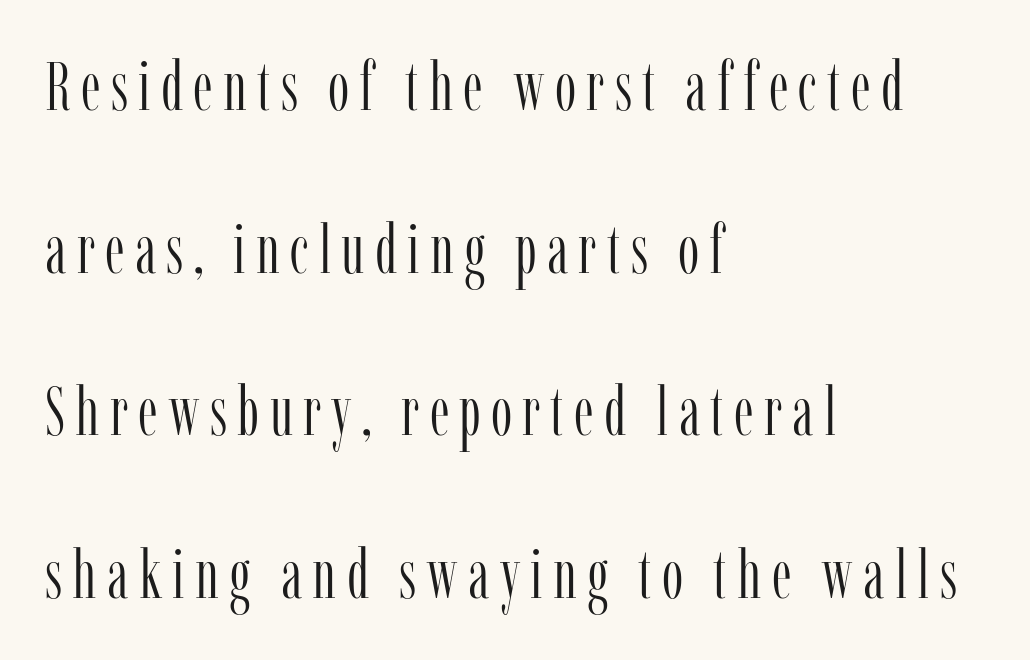
Q: Is the text bold? A: No.
Q: Is the text italic (slanted)? A: No, it is upright.
Q: Is the typeface a serif or a sans-serif typeface? A: Serif.
Q: Is the text underlined? A: No.
Q: How is the paragraph aligned? A: Left-aligned.
Q: Is the spacing between lines tight, normal or loose? A: Loose.
Q: Width (condensed, normal, or wide)? A: Condensed.
Q: Stroke contrast? A: Low.
Q: x-height? A: Medium.
Q: Monospaced? A: No.
